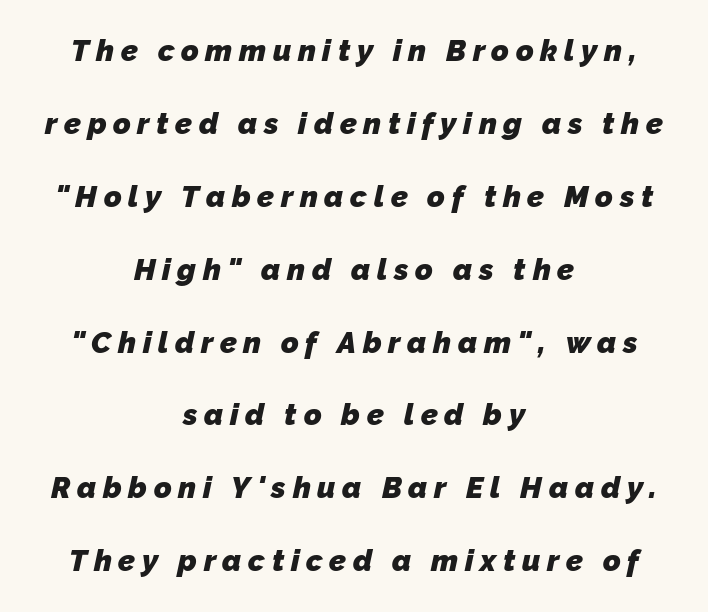
The image shows 30 px heavy sans-serif type; set centered, loose line spacing (2.43x), unusually wide letter spacing (+0.22 em), not underlined; low stroke contrast and a medium x-height.
